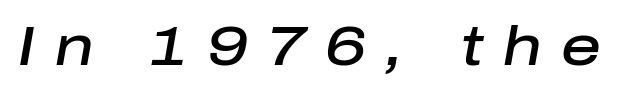
Q: Is the text bold? A: Semi-bold.
Q: Is the text italic (slanted)? A: Yes, it leans right by about 10 degrees.
Q: Is the text underlined? A: No.
Q: Is the spacing between letters normal or unusually wide? A: Unusually wide.
Q: Width (condensed, normal, or wide)? A: Normal.
Q: Stroke contrast? A: Low.
Q: x-height? A: Medium.
Q: Monospaced? A: No.
